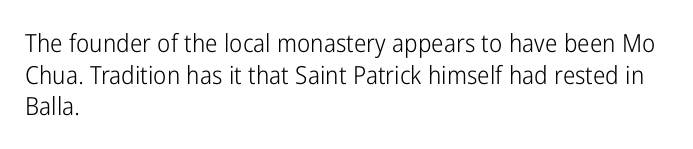
The characters are drawn with everyday or finer stroke widths. The string is rendered with underlining switched off. Leading matches the norm, producing a regular column. This sample uses plain, unmodified letter spacing.
